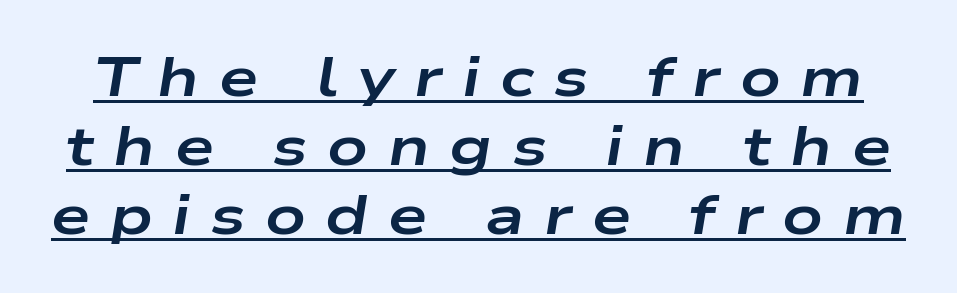
{"italic": "yes", "lean": "right", "slant_degrees": 9, "bold": "yes", "weight": "bold", "width": "wide", "stroke_contrast": "low", "x_height": "medium", "monospaced": "no", "underline": "yes", "line_spacing_ratio": 1.23, "letter_spacing": "wide", "letter_spacing_em": 0.35, "glyph_px": 56}
